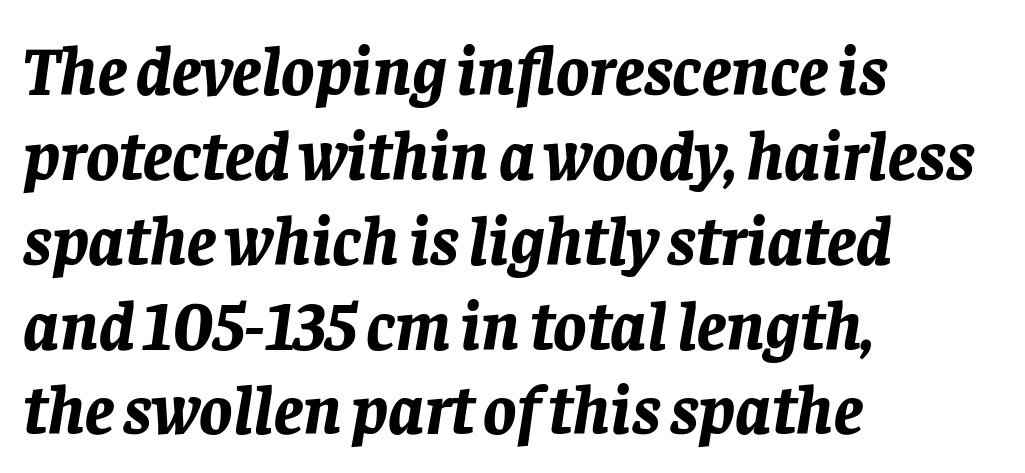
{"italic": "yes", "lean": "right", "slant_degrees": 8, "bold": "yes", "weight": "bold", "width": "normal", "stroke_contrast": "low", "x_height": "large", "monospaced": "no", "underline": "no", "align": "left", "line_spacing_ratio": 1.23, "letter_spacing": "normal", "letter_spacing_em": 0.0, "glyph_px": 69}
